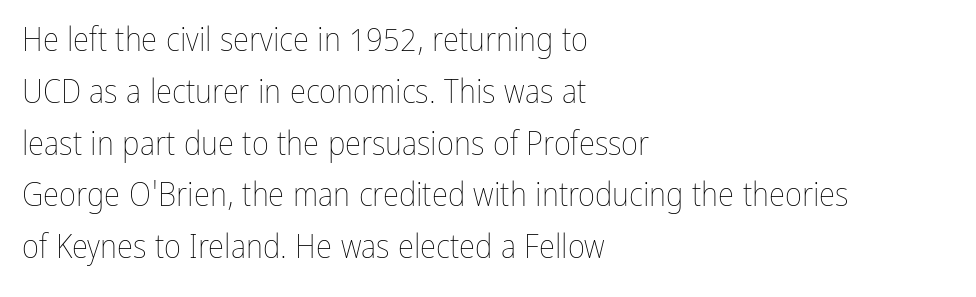
The rag falls on the right side of this text block. Designer's note — italics off, roman on. Tracking value appears to be zero — textbook default spacing. The specimen omits any rule beneath the text block's lines.
